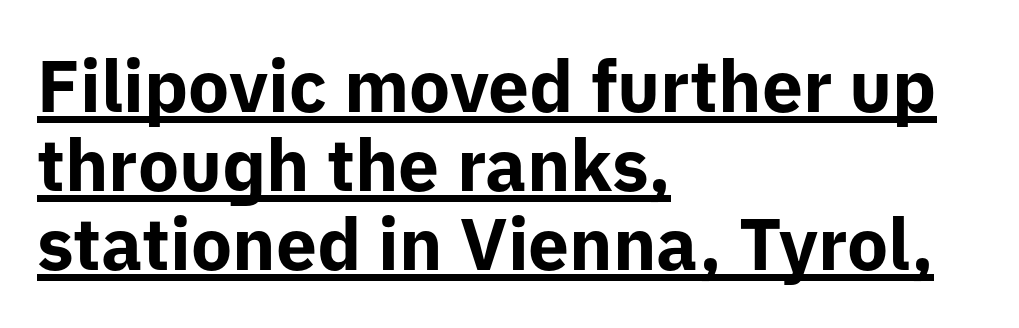
Q: Is the text bold? A: Yes.
Q: Is the text italic (slanted)? A: No, it is upright.
Q: Is the typeface a serif or a sans-serif typeface? A: Sans-serif.
Q: Is the text underlined? A: Yes.
Q: How is the paragraph aligned? A: Left-aligned.
Q: Is the spacing between letters normal or unusually wide? A: Normal.
Q: Is the spacing between lines tight, normal or loose? A: Tight.
Q: Width (condensed, normal, or wide)? A: Normal.
Q: Stroke contrast? A: Low.
Q: x-height? A: Medium.
Q: Monospaced? A: No.
